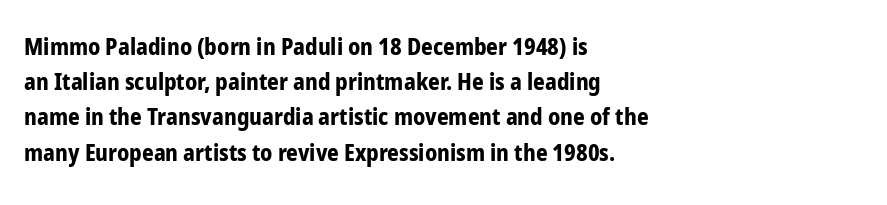
The image shows 23 px bold type, upright; set left-aligned, normal line spacing (1.53x), normal letter spacing, not underlined.
